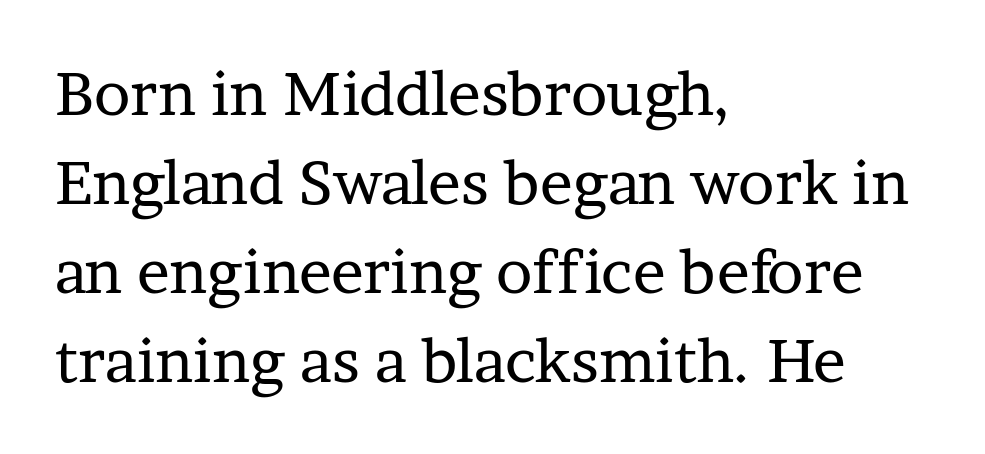
The image shows 61 px regular-weight serif type, upright; set left-aligned, normal line spacing (1.46x), normal letter spacing, not underlined; low stroke contrast and a medium x-height.
